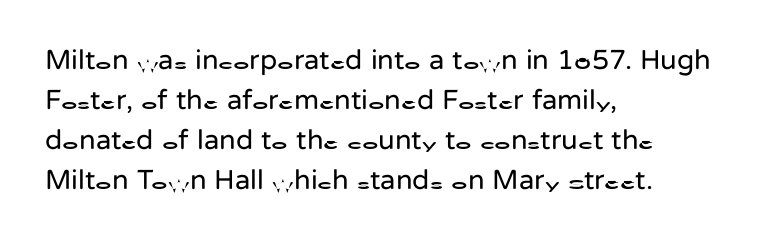
Typographically, this falls in the sans-serif category. Default kerning and tracking; the words read as compact shapes. Do the characters align in a grid? No, the font is proportional. Italic? Not at all — the glyphs are vertical. The cut favours lightness, reaching ordinary text weight at its darkest. Vertical spacing — default.
